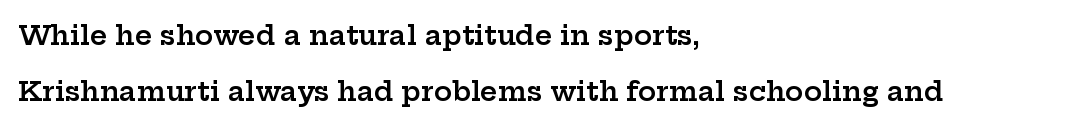
Bare-footed words on every line. Horizontally, the lines are justified to the leading edge only. Weight check: semibold — heavier than regular, not quite bold. Vertical spacing — loose.
